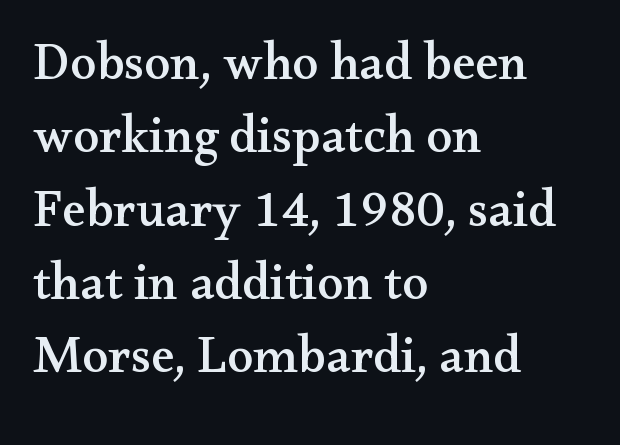
Q: Is the text italic (slanted)? A: No, it is upright.
Q: Is the typeface a serif or a sans-serif typeface? A: Serif.
Q: Is the text underlined? A: No.
Q: How is the paragraph aligned? A: Left-aligned.
Q: Is the spacing between letters normal or unusually wide? A: Normal.
Q: Is the spacing between lines tight, normal or loose? A: Normal.
Q: Width (condensed, normal, or wide)? A: Wide.
Q: Stroke contrast? A: Medium.
Q: x-height? A: Small.
Q: Monospaced? A: No.
